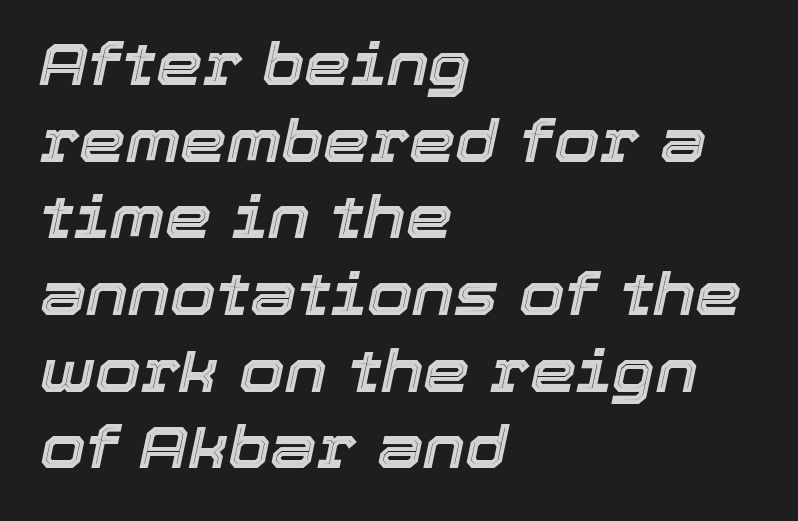
Q: Is the text italic (slanted)? A: Yes, it leans right by about 12 degrees.
Q: Is the text underlined? A: No.
Q: How is the paragraph aligned? A: Left-aligned.
Q: Is the spacing between letters normal or unusually wide? A: Normal.
Q: Is the spacing between lines tight, normal or loose? A: Normal.
Q: Width (condensed, normal, or wide)? A: Normal.
Q: x-height? A: Medium.
Q: Monospaced? A: No.
